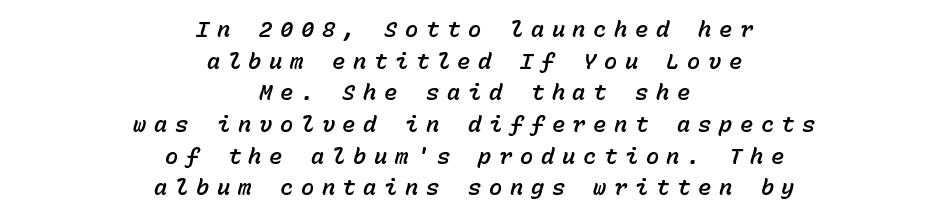
Q: Is the text italic (slanted)? A: Yes, it leans right by about 15 degrees.
Q: Is the text underlined? A: No.
Q: How is the paragraph aligned? A: Centered.
Q: Is the spacing between letters normal or unusually wide? A: Unusually wide.
Q: Is the spacing between lines tight, normal or loose? A: Normal.
